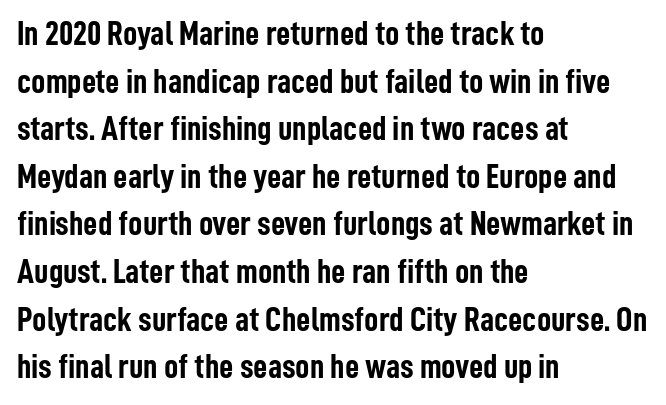
The letters stand straight up with perfectly vertical stems. Clear beneath every line of the passage. The typeface chosen for these lines omits serifs. This rendering uses left alignment, leaving the right contour irregular. Weight: bold. The gaps between neighbouring characters are ordinary and unremarkable.
